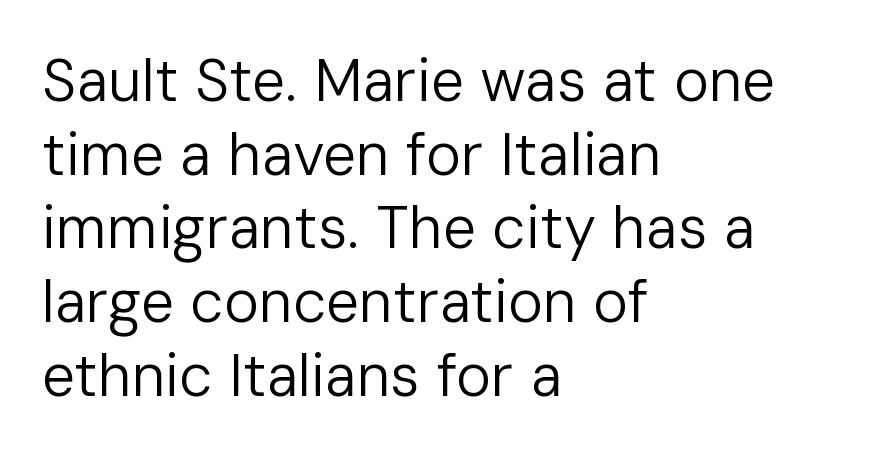
The image shows 59 px regular-weight sans-serif type, upright; set left-aligned, normal line spacing (1.25x), normal letter spacing, not underlined; low stroke contrast and a medium x-height.
